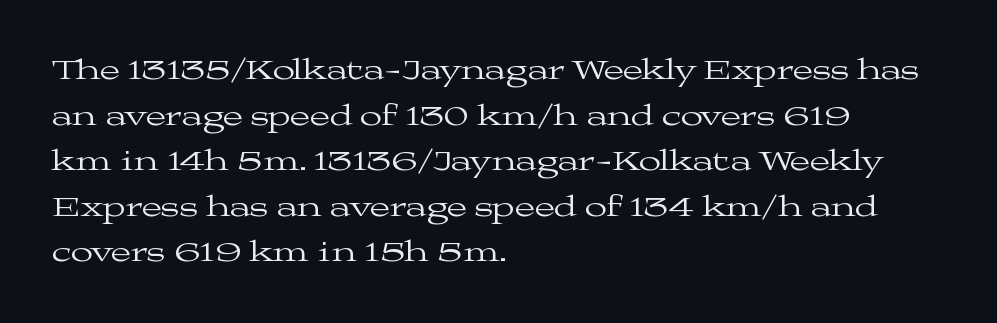
The image shows 29 px regular-weight, wide serif type, upright; set left-aligned, normal line spacing (1.57x), normal letter spacing, not underlined; medium stroke contrast and a medium x-height.
